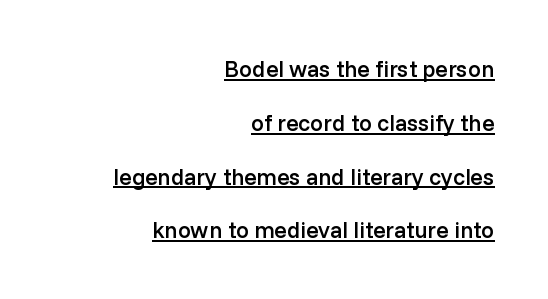
The image shows 23 px text type, upright; set right-aligned, loose line spacing (2.34x), normal letter spacing, underlined.
